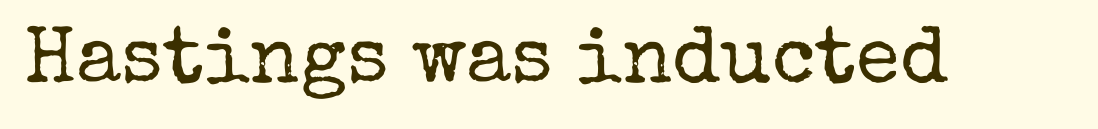
{"serif": "yes", "italic": "no", "bold": "no", "weight": "regular", "width": "normal", "stroke_contrast": "low", "x_height": "medium", "monospaced": "no", "underline": "no", "letter_spacing": "normal", "letter_spacing_em": 0.0, "glyph_px": 80}
